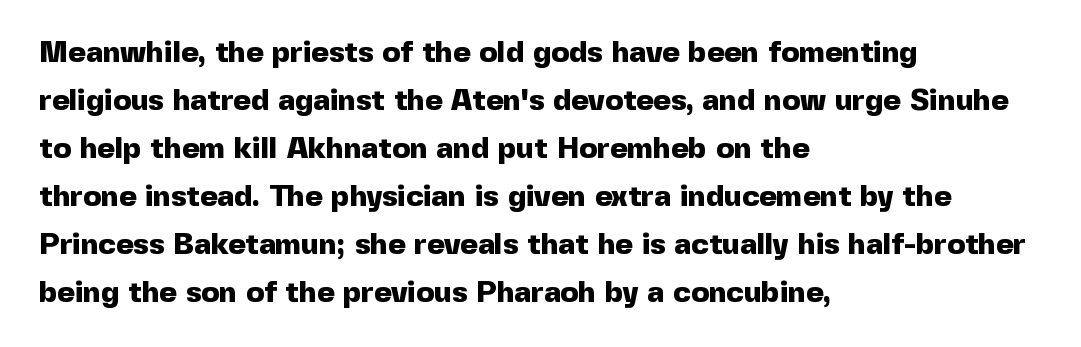
The image shows 30 px heavy sans-serif type, upright; set left-aligned, normal line spacing (1.6x), normal letter spacing, not underlined; a medium x-height.
